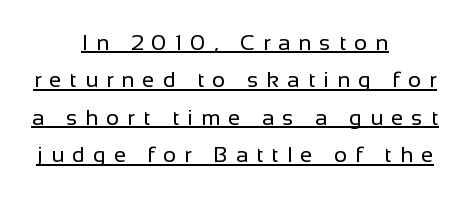
The image shows 22 px text type, upright; set centered, normal line spacing (1.7x), unusually wide letter spacing (+0.37 em), underlined.
